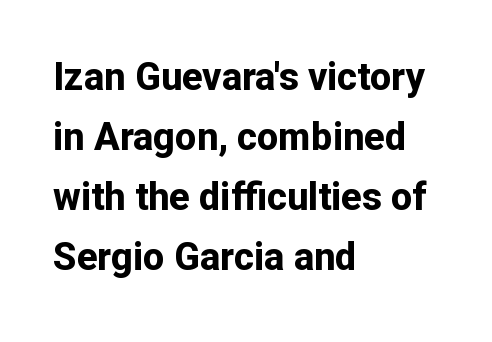
Regular leading. Students, note that the glyphs here touch the page at normal intervals. Each glyph is drawn with heavy, bold strokes. Think of a printed novel: that variable character pitch is what you see here.
